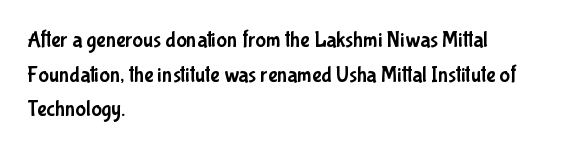
The image shows 22 px text type, upright; set left-aligned, normal line spacing (1.57x), normal letter spacing, not underlined.
